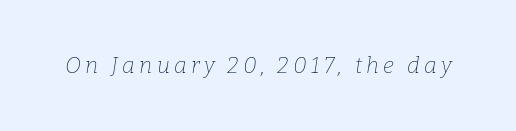
{"italic": "yes", "lean": "right", "slant_degrees": 9, "bold": "no", "underline": "no", "glyph_px": 22}
